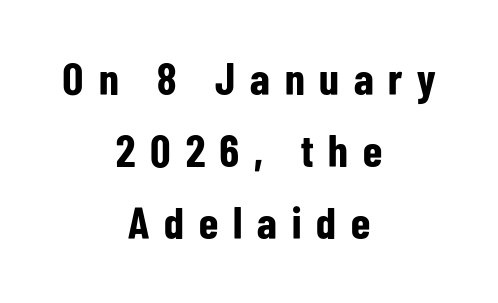
The image shows 45 px bold, condensed sans-serif type, upright; set centered, normal line spacing (1.6x), unusually wide letter spacing (+0.33 em), not underlined; low stroke contrast and a medium x-height.
